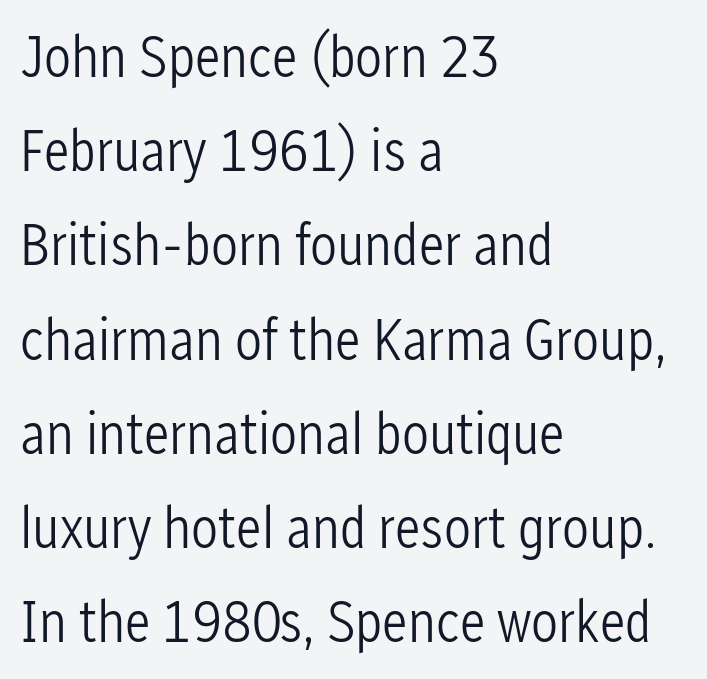
Q: Is the text bold? A: No.
Q: Is the text italic (slanted)? A: No, it is upright.
Q: Is the typeface a serif or a sans-serif typeface? A: Sans-serif.
Q: Is the text underlined? A: No.
Q: How is the paragraph aligned? A: Left-aligned.
Q: Is the spacing between letters normal or unusually wide? A: Normal.
Q: Is the spacing between lines tight, normal or loose? A: Normal.
Q: Width (condensed, normal, or wide)? A: Condensed.
Q: Stroke contrast? A: Low.
Q: x-height? A: Medium.
Q: Monospaced? A: No.
